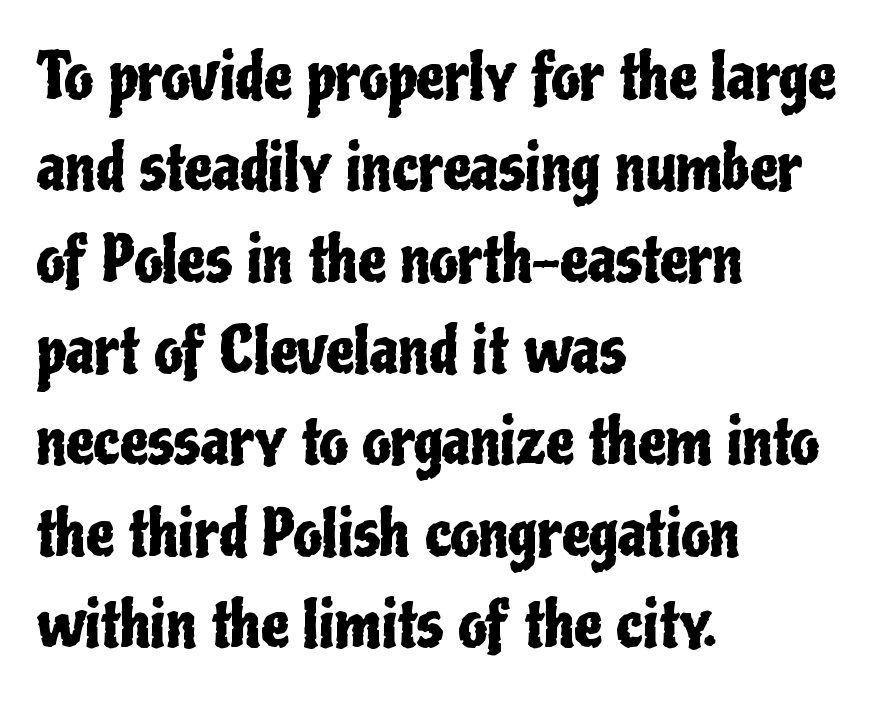
The image shows 63 px condensed sans-serif type, upright; set left-aligned, normal line spacing (1.45x), normal letter spacing, not underlined; low stroke contrast and a medium x-height.
